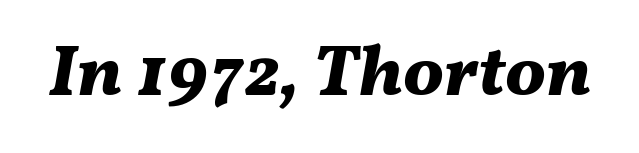
Q: Is the text bold? A: Yes.
Q: Is the text italic (slanted)? A: Yes, it leans right by about 11 degrees.
Q: Is the text underlined? A: No.
Q: Is the spacing between letters normal or unusually wide? A: Normal.
Q: Width (condensed, normal, or wide)? A: Normal.
Q: Stroke contrast? A: Medium.
Q: x-height? A: Medium.
Q: Monospaced? A: No.
